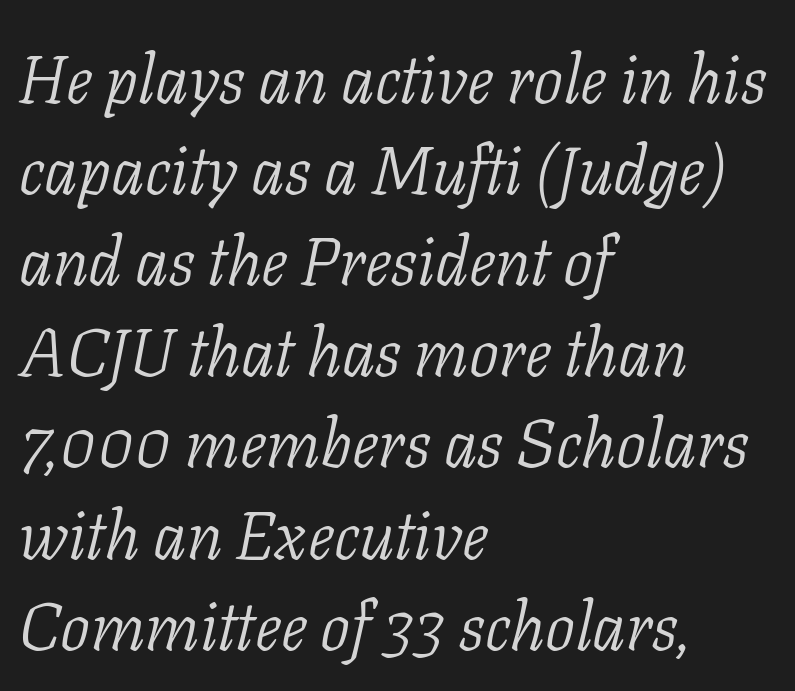
The image shows 67 px light serif type, italic (leaning right); set left-aligned, normal line spacing (1.36x), normal letter spacing, not underlined; low stroke contrast and a medium x-height.
